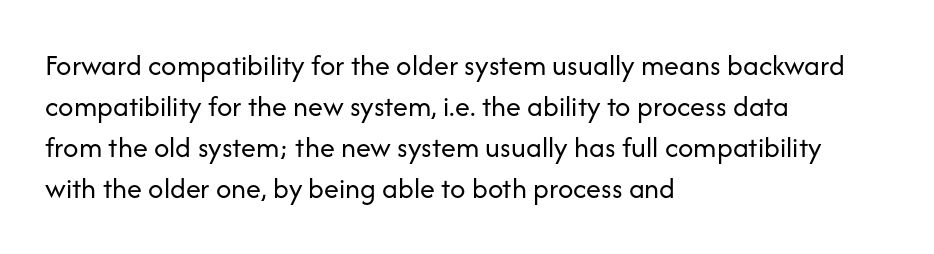
Q: Is the text bold? A: No.
Q: Is the text italic (slanted)? A: No, it is upright.
Q: Is the typeface a serif or a sans-serif typeface? A: Sans-serif.
Q: Is the text underlined? A: No.
Q: How is the paragraph aligned? A: Left-aligned.
Q: Is the spacing between letters normal or unusually wide? A: Normal.
Q: Is the spacing between lines tight, normal or loose? A: Normal.
Q: Width (condensed, normal, or wide)? A: Normal.
Q: Stroke contrast? A: Low.
Q: x-height? A: Medium.
Q: Monospaced? A: No.
